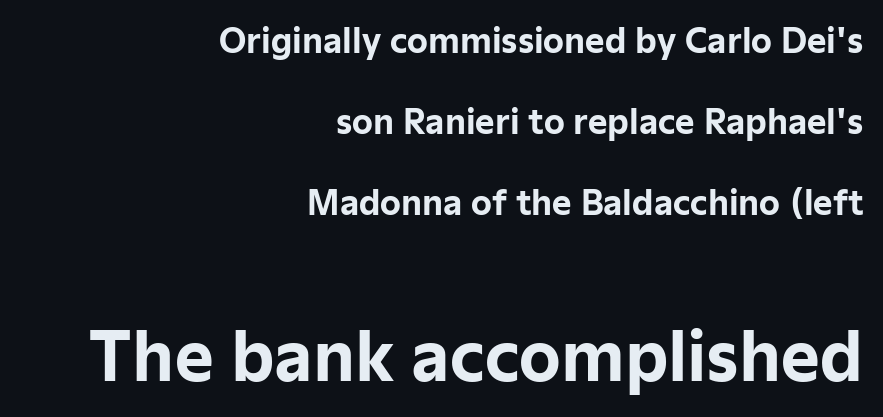
Q: Is the text bold? A: Yes.
Q: Is the text italic (slanted)? A: No, it is upright.
Q: Is the typeface a serif or a sans-serif typeface? A: Sans-serif.
Q: Is the text underlined? A: No.
Q: How is the paragraph aligned? A: Right-aligned.
Q: Is the spacing between letters normal or unusually wide? A: Normal.
Q: Is the spacing between lines tight, normal or loose? A: Loose.
Q: Which block of text is set in a larger size, the first (top) or the second (bottom)? A: The second (bottom) one.
Q: Width (condensed, normal, or wide)? A: Normal.
Q: Stroke contrast? A: Low.
Q: x-height? A: Medium.
Q: Monospaced? A: No.
